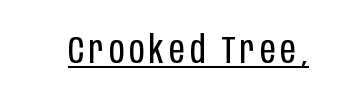
The image shows 38 px regular-weight, condensed sans-serif type, upright; set underlined; low stroke contrast and a large x-height.
